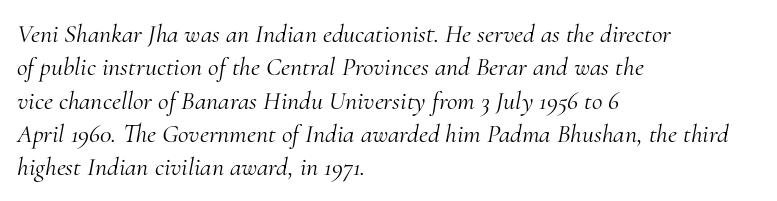
{"italic": "yes", "lean": "right", "slant_degrees": 10, "bold": "no", "underline": "no", "align": "left", "line_spacing": "normal", "line_spacing_ratio": 1.28, "letter_spacing": "normal", "letter_spacing_em": 0.0, "glyph_px": 26}
